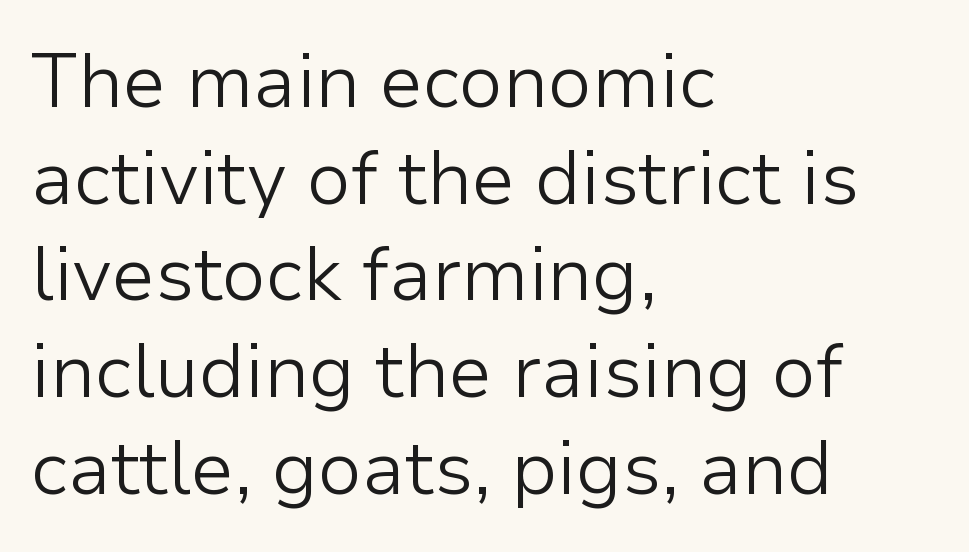
Q: Is the text bold? A: No.
Q: Is the text italic (slanted)? A: No, it is upright.
Q: Is the typeface a serif or a sans-serif typeface? A: Sans-serif.
Q: Is the text underlined? A: No.
Q: How is the paragraph aligned? A: Left-aligned.
Q: Is the spacing between letters normal or unusually wide? A: Normal.
Q: Is the spacing between lines tight, normal or loose? A: Normal.
Q: Width (condensed, normal, or wide)? A: Normal.
Q: Stroke contrast? A: Low.
Q: x-height? A: Medium.
Q: Monospaced? A: No.
